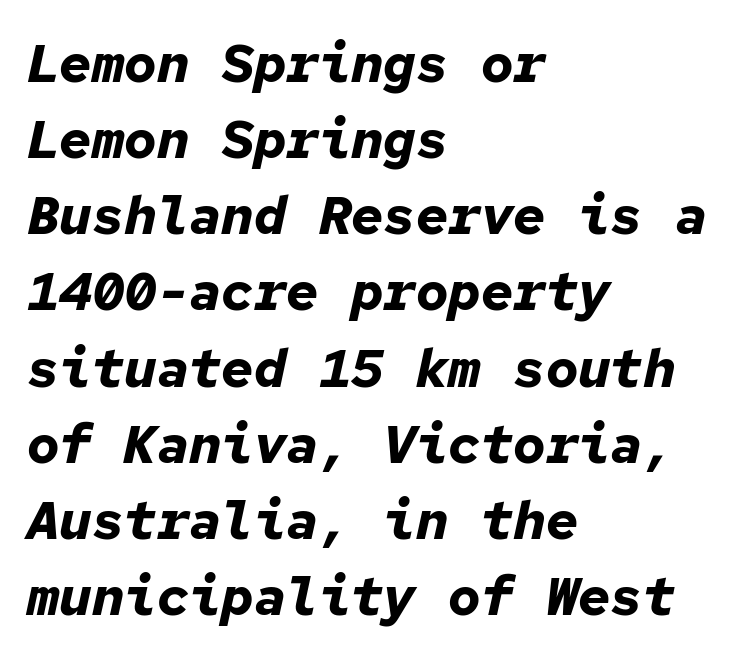
These lines are set flush left with a ragged right edge. Baseline-to-baseline distance is the conventional proportion of letter height. Plenty of ink on the page — the face is bold. No word sits above an underline.
